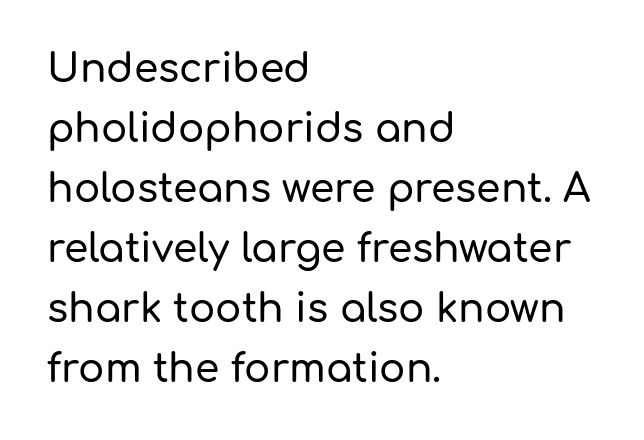
Q: Is the text italic (slanted)? A: No, it is upright.
Q: Is the typeface a serif or a sans-serif typeface? A: Sans-serif.
Q: Is the text underlined? A: No.
Q: How is the paragraph aligned? A: Left-aligned.
Q: Is the spacing between letters normal or unusually wide? A: Normal.
Q: Is the spacing between lines tight, normal or loose? A: Normal.
Q: Width (condensed, normal, or wide)? A: Normal.
Q: Stroke contrast? A: Low.
Q: x-height? A: Medium.
Q: Monospaced? A: No.
